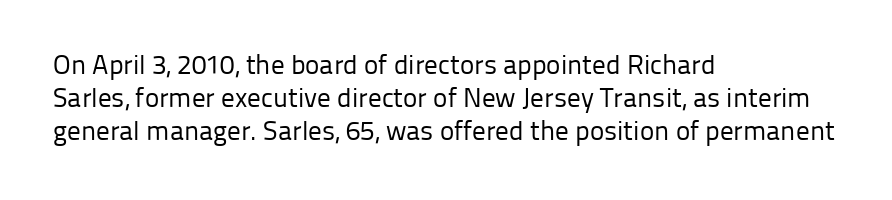
{"italic": "no", "bold": "no", "underline": "no", "align": "left", "line_spacing_ratio": 1.22, "letter_spacing": "normal", "letter_spacing_em": 0.0, "glyph_px": 27}
